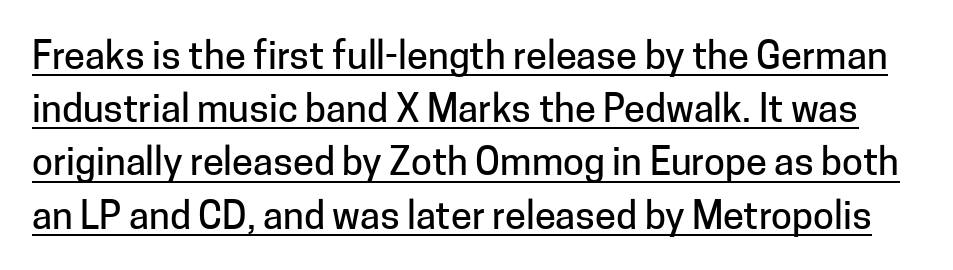
Q: Is the text italic (slanted)? A: No, it is upright.
Q: Is the typeface a serif or a sans-serif typeface? A: Sans-serif.
Q: Is the text underlined? A: Yes.
Q: Is the spacing between letters normal or unusually wide? A: Normal.
Q: Is the spacing between lines tight, normal or loose? A: Normal.
Q: Width (condensed, normal, or wide)? A: Normal.
Q: Stroke contrast? A: Low.
Q: x-height? A: Medium.
Q: Monospaced? A: No.
